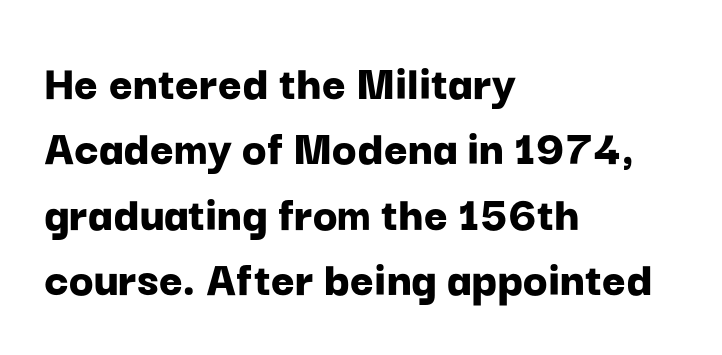
The image shows 51 px bold sans-serif type, upright; set left-aligned, normal line spacing (1.28x), normal letter spacing, not underlined; low stroke contrast and a medium x-height.
